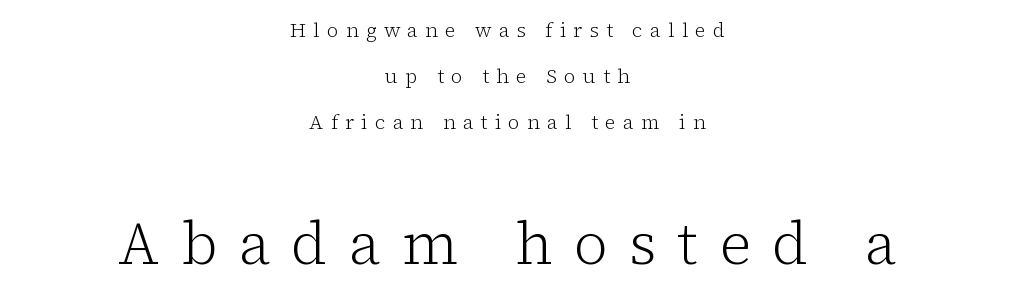
{"serif": "yes", "italic": "no", "bold": "no", "weight": "light", "width": "normal", "stroke_contrast": "low", "x_height": "medium", "monospaced": "no", "underline": "no", "align": "center", "line_spacing": "loose", "line_spacing_ratio": 2.31, "letter_spacing": "wide", "letter_spacing_em": 0.36, "larger_block": "second", "size_ratio": 2.95, "glyph_px": 59}
